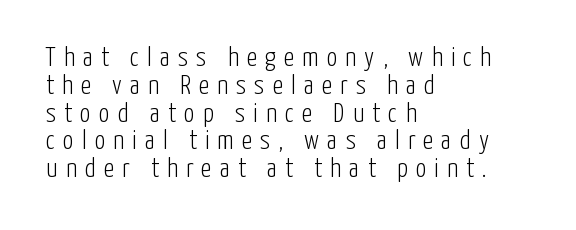
{"italic": "no", "bold": "no", "underline": "no", "align": "left", "line_spacing": "tight", "line_spacing_ratio": 1.03, "letter_spacing": "wide", "letter_spacing_em": 0.3, "glyph_px": 27}
